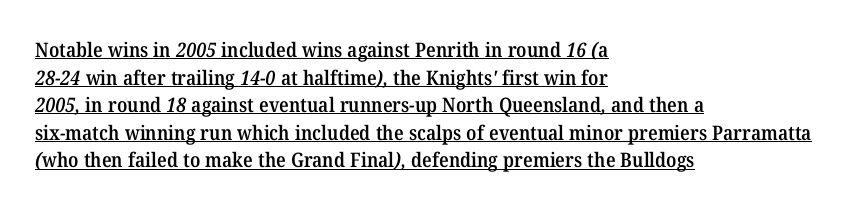
{"bold": "semi", "underline": "yes", "align": "left", "line_spacing": "normal", "line_spacing_ratio": 1.38, "letter_spacing": "normal", "letter_spacing_em": 0.0, "glyph_px": 20}
